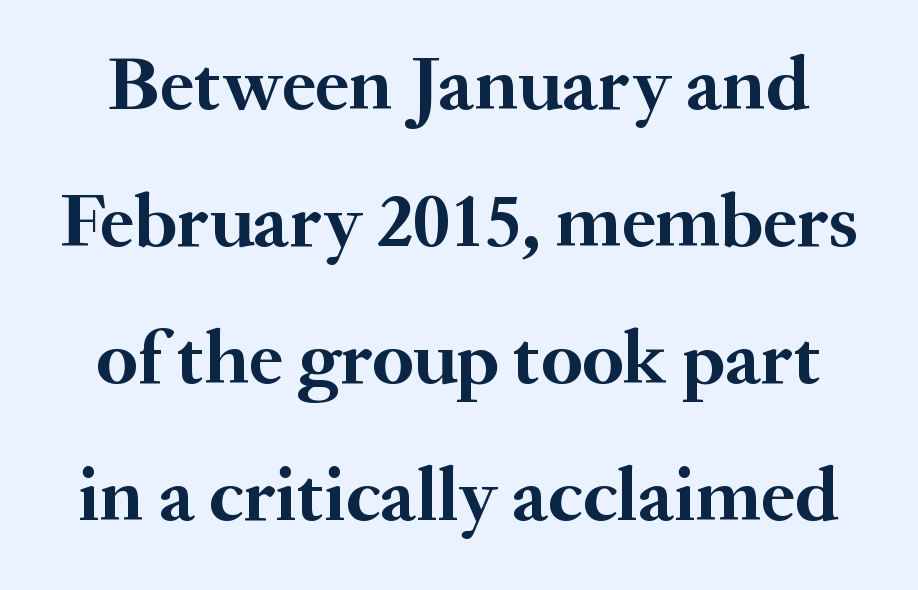
The image shows 77 px semibold serif type, upright; set line spacing 1.78x, normal letter spacing, not underlined; medium stroke contrast and a small x-height.
